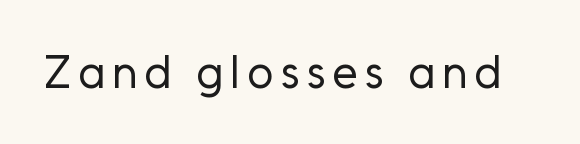
No letter is thick-stroked: the sample isn't bold. The string is rendered with underlining switched off. When letters stand straight like this, we call the style roman or upright. No feet cap the strokes, marking this as sans-serif type.
